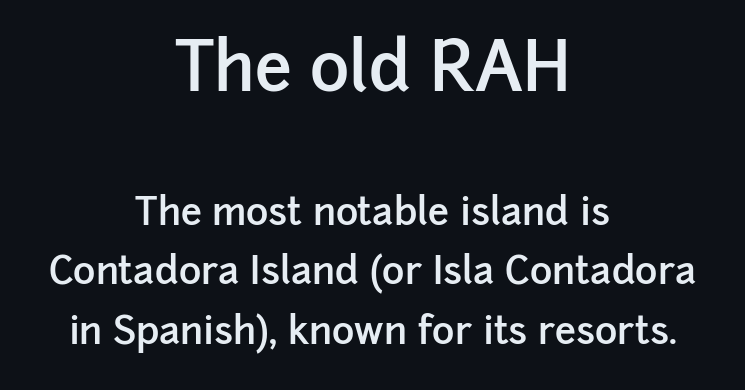
The image shows 67 px semibold sans-serif type, upright; set centered, normal line spacing (1.56x), normal letter spacing, not underlined; the first (top) block is 1.76x larger; low stroke contrast and a medium x-height.
